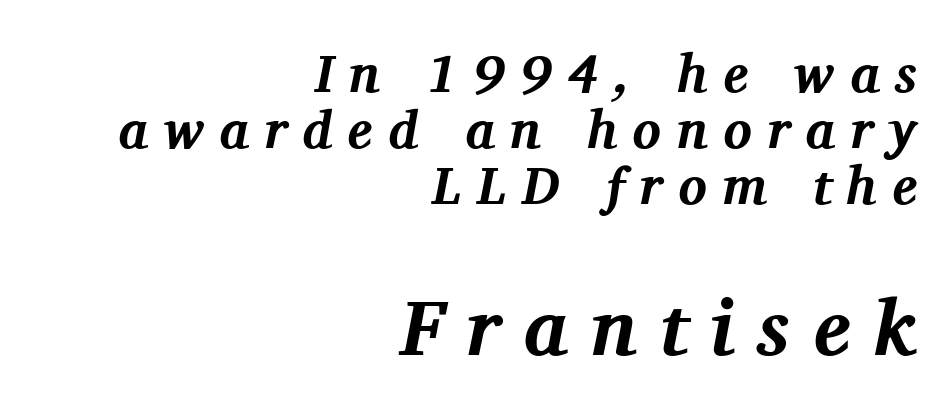
{"serif": "yes", "italic": "yes", "lean": "right", "slant_degrees": 11, "bold": "yes", "weight": "bold", "width": "normal", "stroke_contrast": "medium", "x_height": "medium", "monospaced": "no", "underline": "no", "align": "right", "line_spacing": "tight", "line_spacing_ratio": 1.06, "letter_spacing": "wide", "letter_spacing_em": 0.29, "larger_block": "second", "size_ratio": 1.49, "glyph_px": 79}
